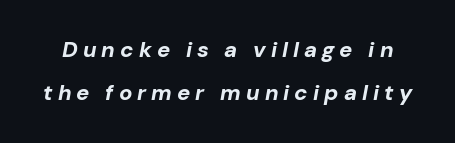
Quick note: italic. Plain, unruled lines of type. A great deal of white space separates one row of letters from the next. You could only call the tracking loose — the letters float apart. I'd describe the lettering as bold — thick and assertive.
